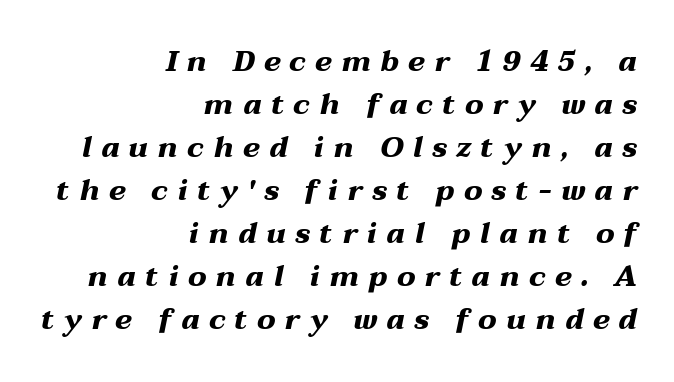
Character widths vary here, with narrow letters taking less room than wide ones. Pretty heavy lettering here — definitely bold. No word sits above an underline. Quick note: interline space is typical. Look at the tracking — it's clearly loosened, letters drifting apart. Short and long lines alike share a common ending point at right.
